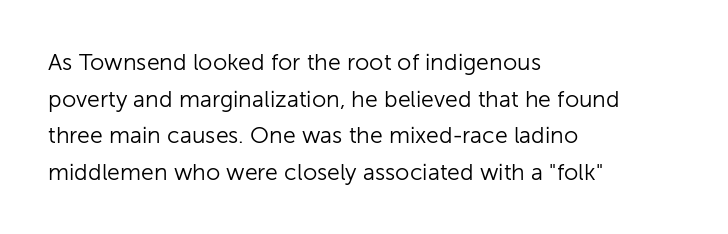
Notice how descenders clear the ascenders below comfortably — that's standard leading. Heft: none added — not bold. Posture: upright roman. The tracking reads as untouched default to a designer's eye. If you drew a ruler down the left edge, every line would touch it.
